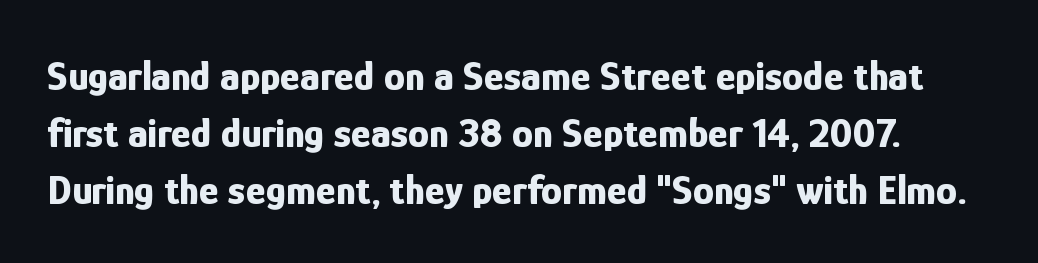
Each row of text sits above clean, open space. Quick note: interline space is typical. A typesetter would label this face a sans. A roman cut, with each character standing at attention.
